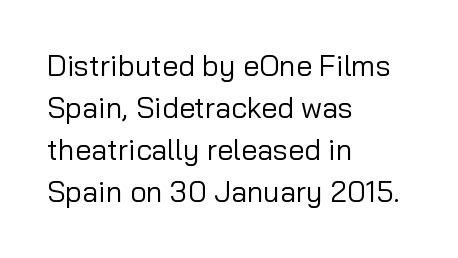
The image shows 29 px regular-weight sans-serif type, upright; set left-aligned, normal line spacing (1.45x), normal letter spacing, not underlined; low stroke contrast and a medium x-height.
